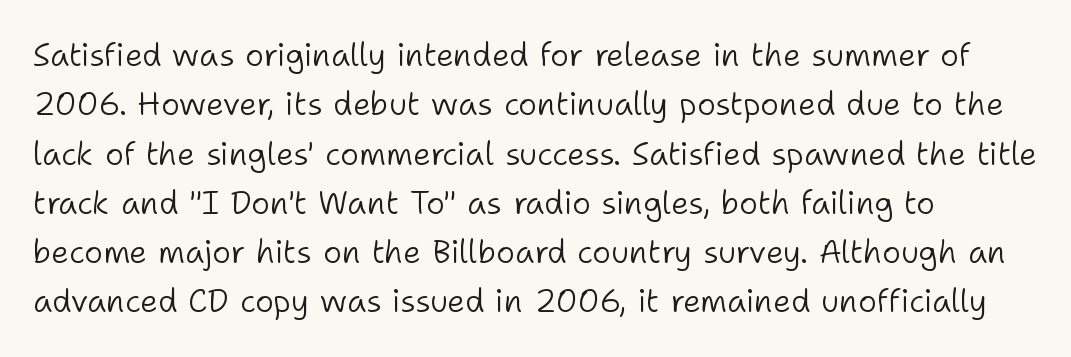
{"serif": "no", "italic": "no", "bold": "no", "weight": "light", "width": "normal", "stroke_contrast": "low", "x_height": "medium", "monospaced": "no", "underline": "no", "align": "left", "line_spacing": "normal", "line_spacing_ratio": 1.54, "letter_spacing": "normal", "letter_spacing_em": 0.0, "glyph_px": 32}
